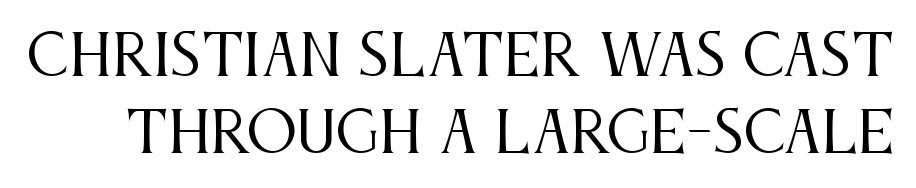
{"serif": "yes", "italic": "no", "bold": "no", "weight": "regular", "width": "condensed", "stroke_contrast": "medium", "x_height": "large", "monospaced": "no", "underline": "no", "line_spacing": "normal", "line_spacing_ratio": 1.38, "letter_spacing": "normal", "letter_spacing_em": 0.0, "glyph_px": 56}
